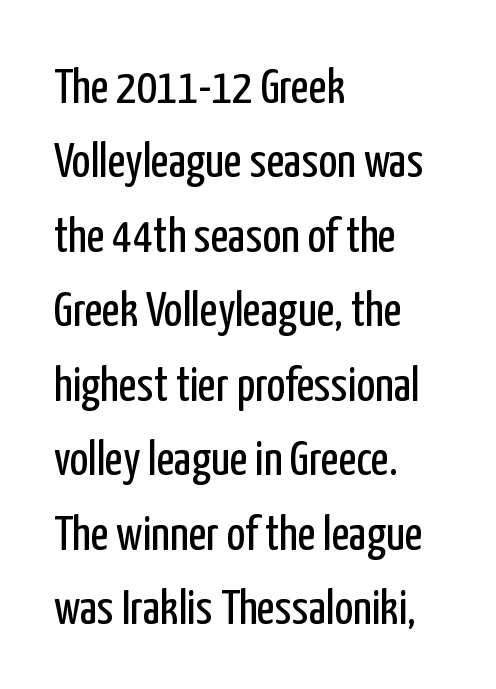
Q: Is the text bold? A: No.
Q: Is the text italic (slanted)? A: No, it is upright.
Q: Is the typeface a serif or a sans-serif typeface? A: Sans-serif.
Q: Is the text underlined? A: No.
Q: How is the paragraph aligned? A: Left-aligned.
Q: Is the spacing between letters normal or unusually wide? A: Normal.
Q: Is the spacing between lines tight, normal or loose? A: Normal.
Q: Width (condensed, normal, or wide)? A: Condensed.
Q: Stroke contrast? A: Low.
Q: x-height? A: Medium.
Q: Monospaced? A: No.
